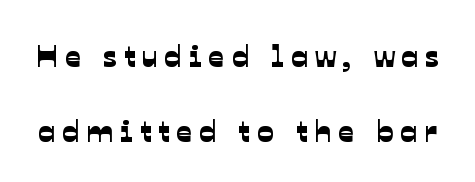
{"serif": "no", "width": "normal", "stroke_contrast": "low", "x_height": "medium", "monospaced": "no", "underline": "no", "line_spacing": "loose", "line_spacing_ratio": 2.41, "letter_spacing": "wide", "letter_spacing_em": 0.23, "glyph_px": 31}
